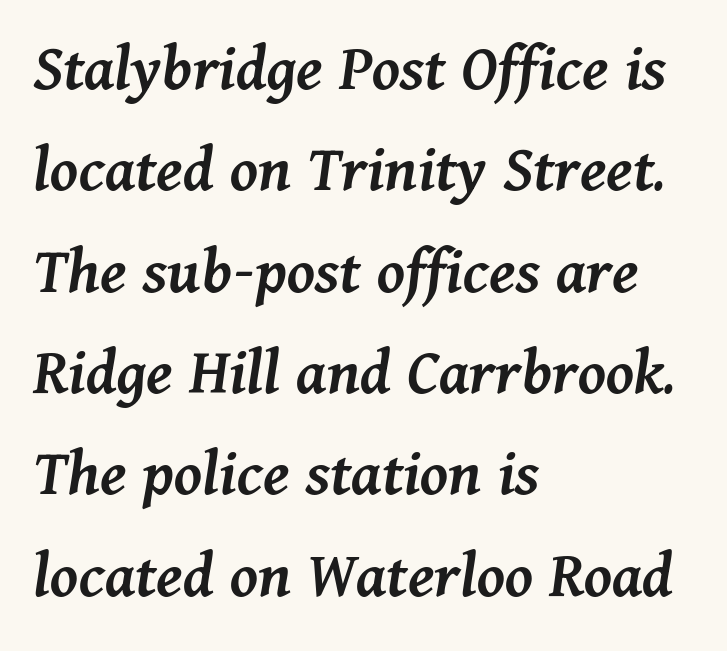
The image shows 68 px semibold type, italic (leaning right); set left-aligned, normal line spacing (1.49x), normal letter spacing, not underlined; medium stroke contrast and a medium x-height.
